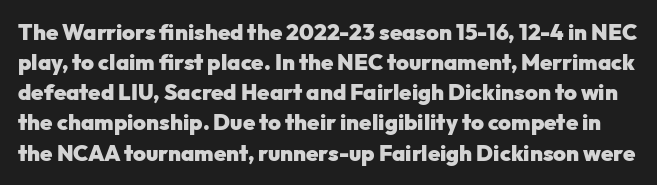
Q: Is the text bold? A: Yes.
Q: Is the text italic (slanted)? A: No, it is upright.
Q: Is the text underlined? A: No.
Q: Is the spacing between letters normal or unusually wide? A: Normal.
Q: Is the spacing between lines tight, normal or loose? A: Normal.
